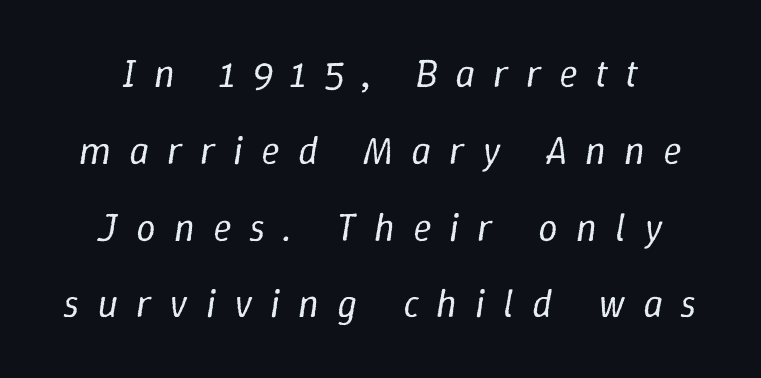
Q: Is the text bold? A: No.
Q: Is the text italic (slanted)? A: Yes, it leans right by about 9 degrees.
Q: Is the text underlined? A: No.
Q: How is the paragraph aligned? A: Centered.
Q: Is the spacing between letters normal or unusually wide? A: Unusually wide.
Q: Is the spacing between lines tight, normal or loose? A: Loose.
Q: Width (condensed, normal, or wide)? A: Normal.
Q: Stroke contrast? A: Low.
Q: x-height? A: Medium.
Q: Monospaced? A: No.
